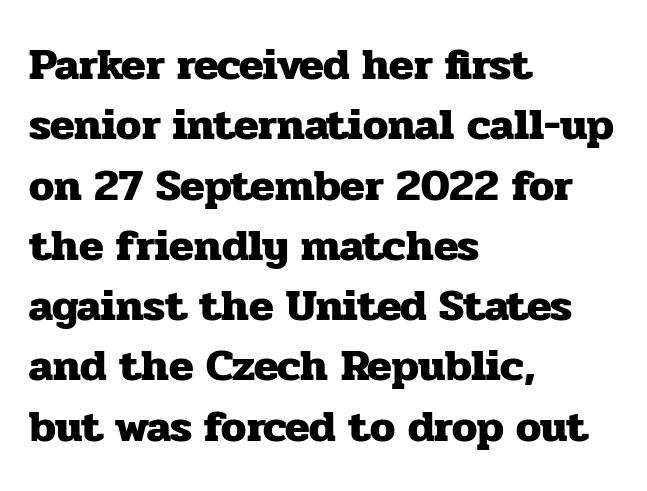
{"serif": "yes", "italic": "no", "bold": "yes", "weight": "heavy", "width": "normal", "stroke_contrast": "low", "x_height": "medium", "monospaced": "no", "underline": "no", "align": "left", "line_spacing": "normal", "line_spacing_ratio": 1.34, "letter_spacing": "normal", "letter_spacing_em": 0.0, "glyph_px": 45}
